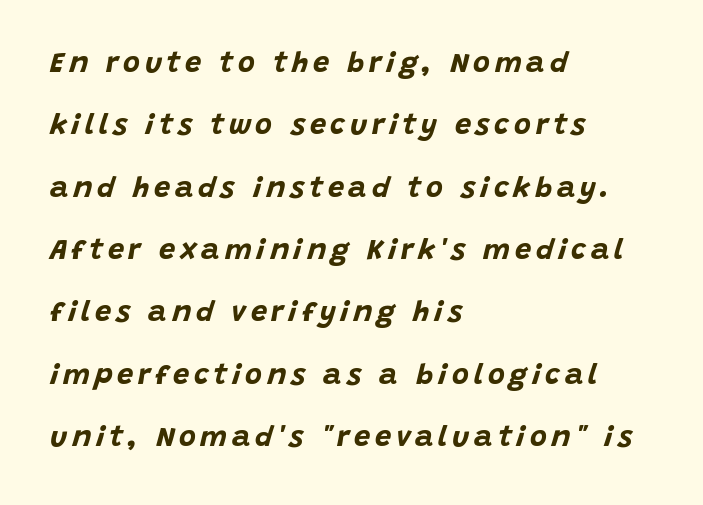
Style check: oblique. Strong, thick strokes mark this as bold type. Leading: increased. These lines are set flush left with a ragged right edge. Has an underline been added? It has not.
